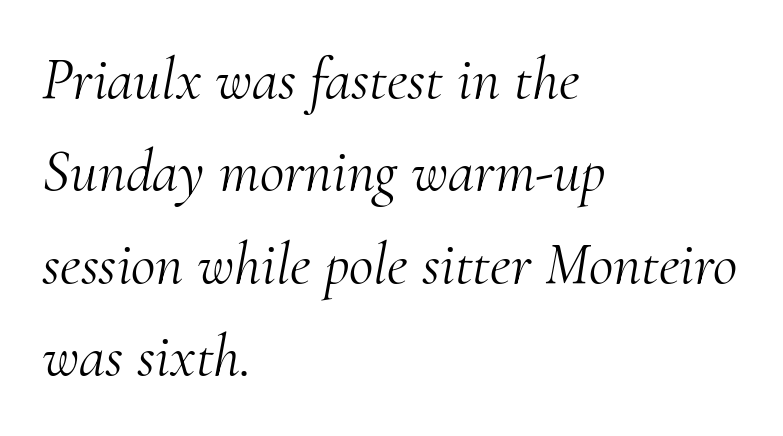
{"serif": "yes", "italic": "yes", "lean": "right", "slant_degrees": 10, "bold": "no", "weight": "light", "width": "normal", "stroke_contrast": "medium", "x_height": "small", "monospaced": "no", "underline": "no", "align": "left", "line_spacing": "normal", "line_spacing_ratio": 1.54, "letter_spacing": "normal", "letter_spacing_em": 0.0, "glyph_px": 60}
